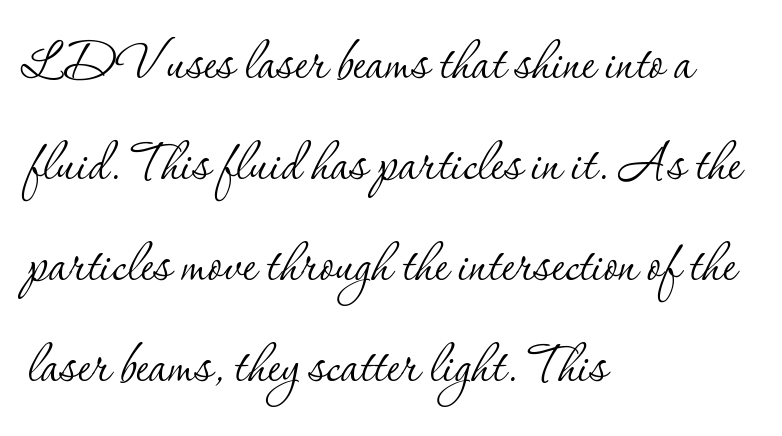
Spacing between characters is what you'd get straight out of the box. Observe the serifs anchoring each vertical stroke in this sample. Check under the words: just untouched page. You could not count columns in this text — the font is proportionally spaced. The font sits on the lighter half of the weight spectrum, regular included. A typesetter would call this leading conventional body-copy spacing.
